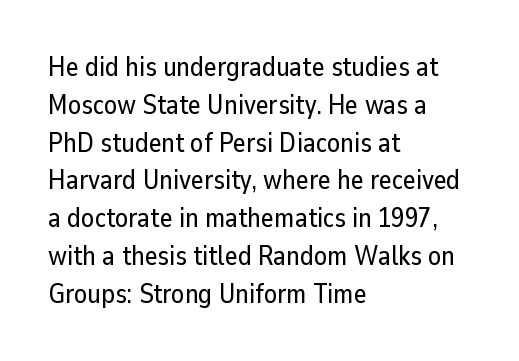
{"italic": "no", "underline": "no", "align": "left", "line_spacing": "normal", "line_spacing_ratio": 1.4, "letter_spacing": "normal", "letter_spacing_em": 0.0, "glyph_px": 27}
